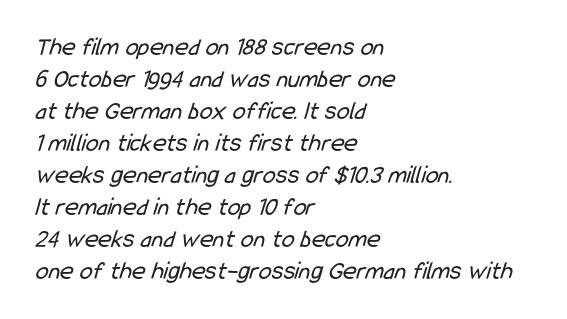
{"bold": "no", "underline": "no", "align": "left", "line_spacing_ratio": 1.23, "letter_spacing": "normal", "letter_spacing_em": 0.0, "glyph_px": 26}
